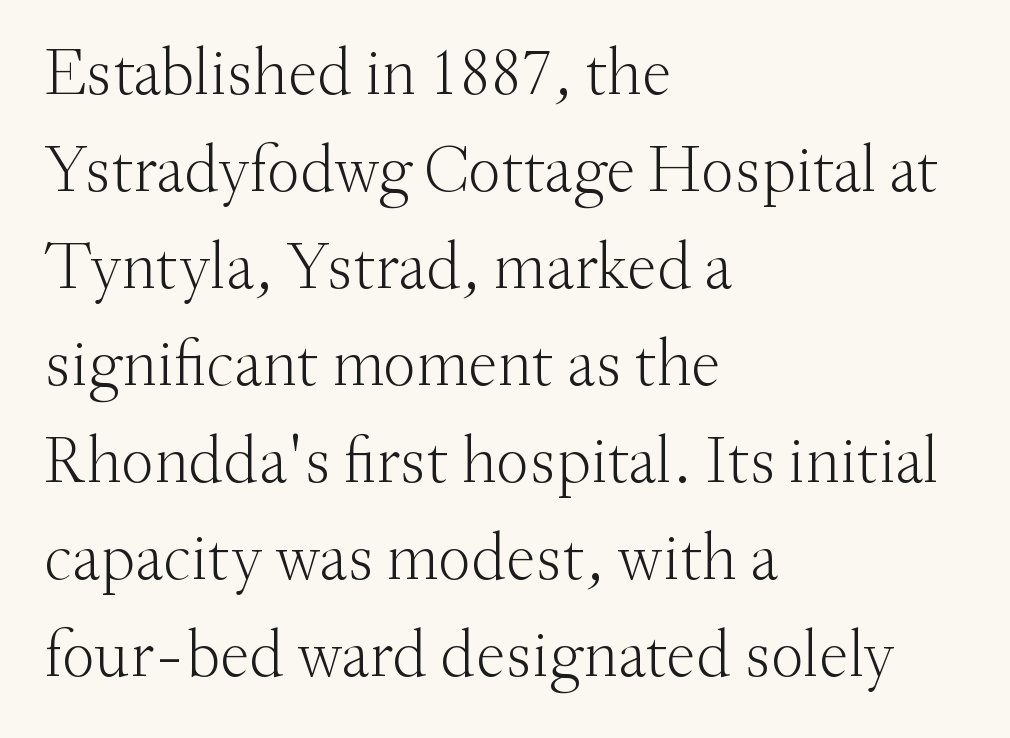
Nothing unusual about the tracking: characters are spaced as the font intends. The block of text has a typical density, with ordinary space between rows. Ascenders rise straight up at ninety degrees. The characters display serif detailing at their extremities. Clear beneath every line of the passage. These lines are rendered in a variable-pitch font.
